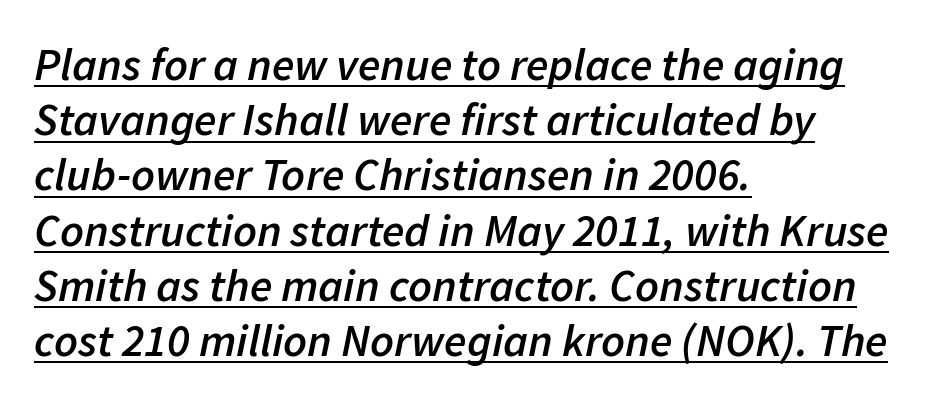
The paragraph has a hard left edge and a soft right edge. Would a proofreader flag this as italicized? Yes. Students, observe the line beneath the letters — that is underlining. This sample has the flowing, uneven cadence of proportional lettering.
